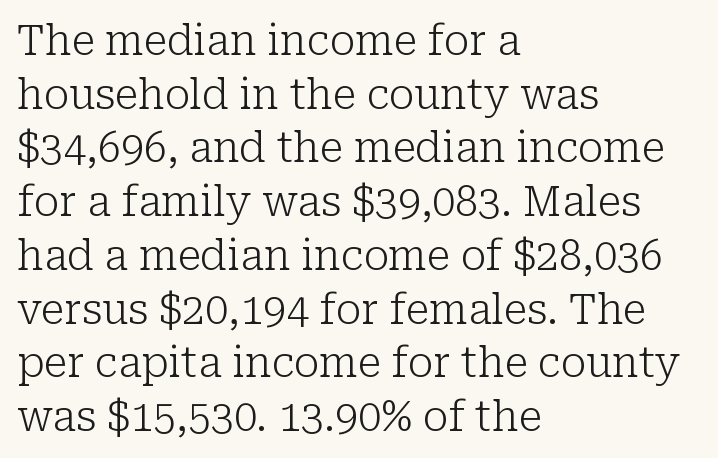
The image shows 41 px light serif type, upright; set left-aligned, normal line spacing (1.31x), normal letter spacing, not underlined; low stroke contrast and a medium x-height.
